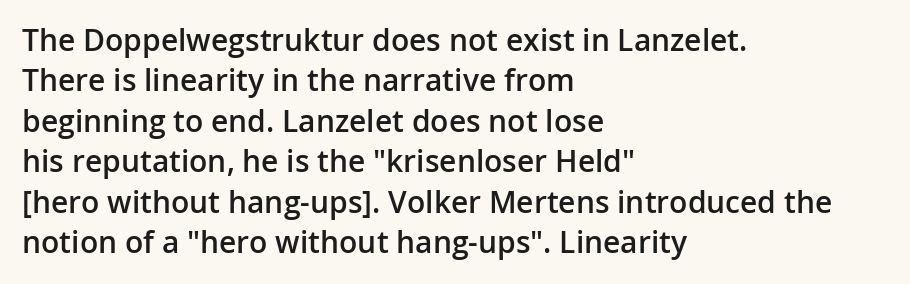
The typeface chosen for these lines omits serifs. Caption: multi-line text, flush left, ragged right. It's the straight-up-and-down kind of type. Observe the ordinary spacing: letters are neighbours, not strangers. Semibold letterforms, between regular and bold. Has an underline been added? It has not.
